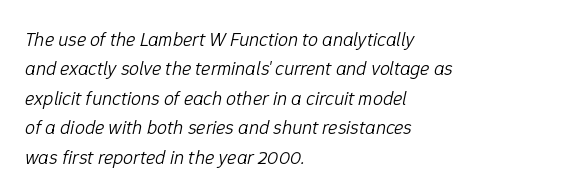
The image shows 20 px text type, italic (leaning right); set left-aligned, normal line spacing (1.47x), normal letter spacing, not underlined.
